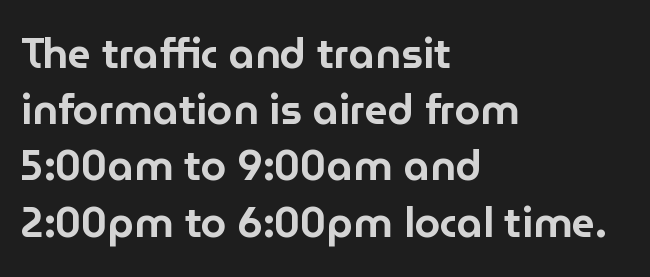
{"serif": "no", "italic": "no", "width": "normal", "stroke_contrast": "low", "x_height": "medium", "monospaced": "no", "underline": "no", "align": "left", "line_spacing": "normal", "line_spacing_ratio": 1.37, "letter_spacing": "normal", "letter_spacing_em": 0.0, "glyph_px": 41}
